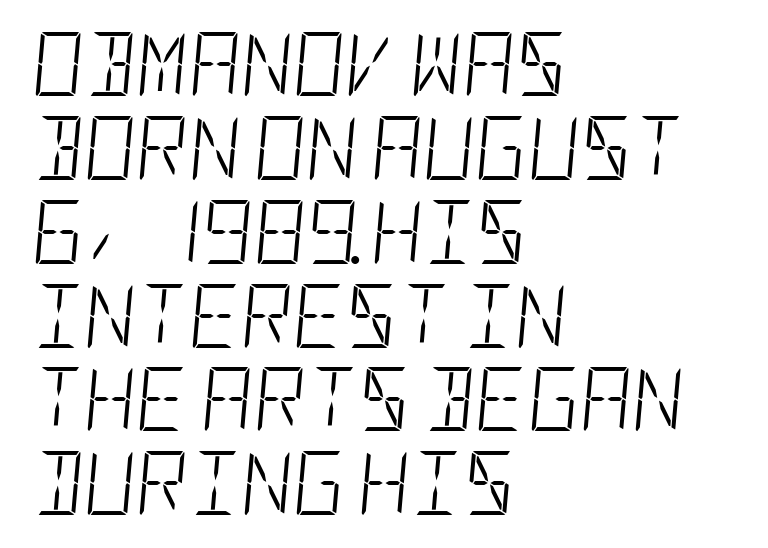
Q: Is the text bold? A: No.
Q: Is the text italic (slanted)? A: Yes, it leans right by about 5 degrees.
Q: Is the text underlined? A: No.
Q: How is the paragraph aligned? A: Left-aligned.
Q: Is the spacing between letters normal or unusually wide? A: Normal.
Q: Is the spacing between lines tight, normal or loose? A: Normal.
Q: Width (condensed, normal, or wide)? A: Condensed.
Q: Stroke contrast? A: Low.
Q: x-height? A: Large.
